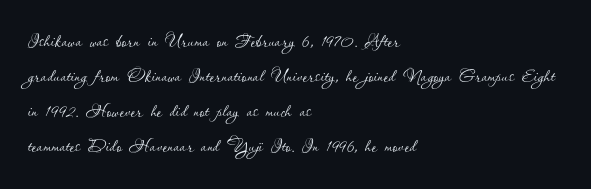
The image shows 24 px text type; set left-aligned, normal line spacing (1.46x), normal letter spacing, not underlined.
